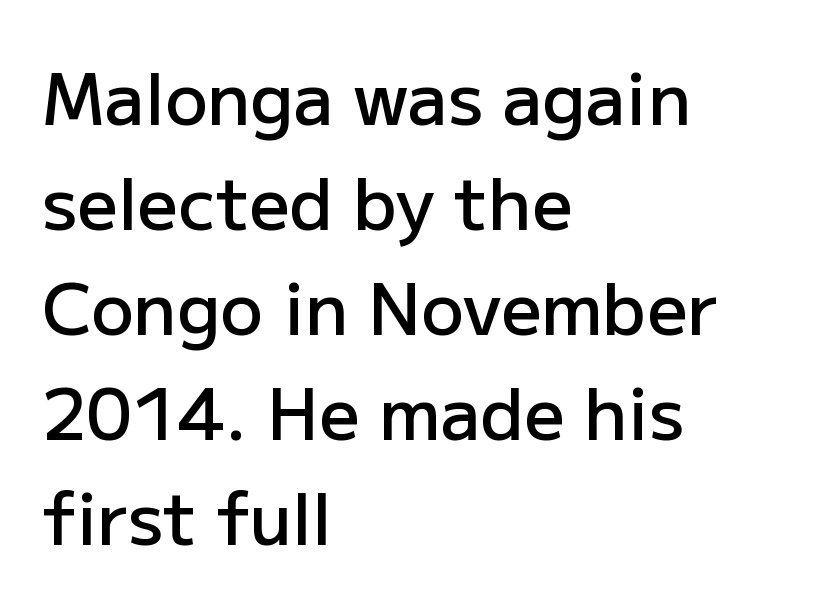
Reading down the block, your eye returns to a fixed left position each line. Notice how the stems are strictly vertical — no italics here. The leading is moderate, giving the passage an even texture. The rendering shows plain stroke endings on the letterforms — a sans-serif design. Proportional: the letters do not fall into vertical columns. Nothing unusual about the tracking: characters are spaced as the font intends.
